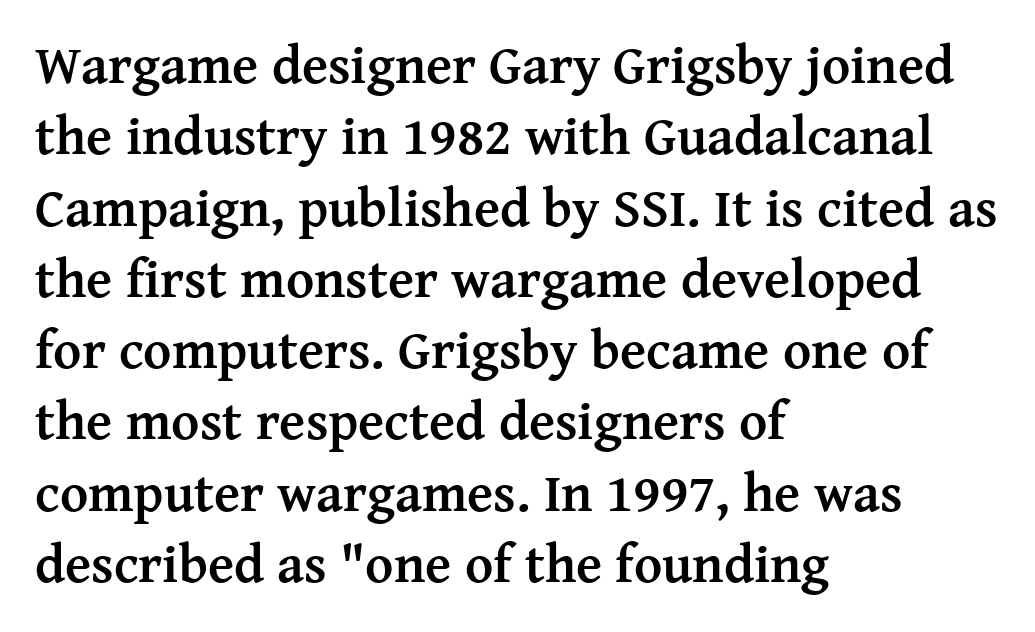
Nobody touched the tracking dial on this one. Descender tails drop into unmarked territory. The letters advance in unequal steps, a hallmark of proportional type. What weight is shown? A full bold with thick strokes.
